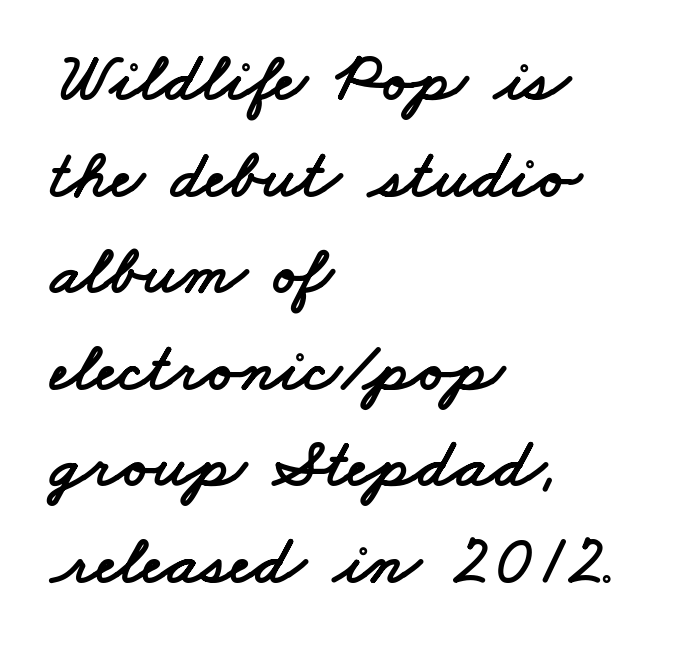
The image shows 70 px wide sans-serif type; set left-aligned, normal line spacing (1.38x), normal letter spacing, not underlined; low stroke contrast and a small x-height.
